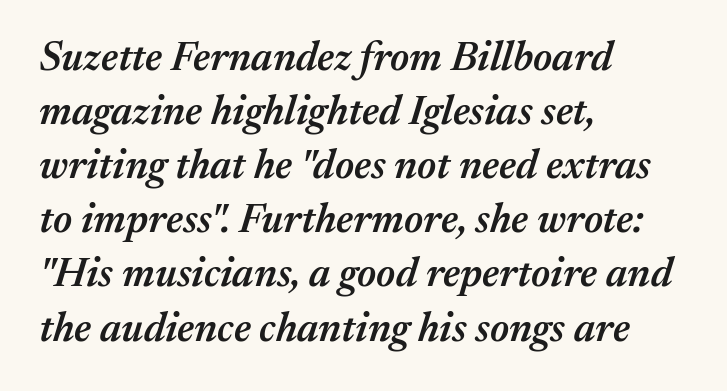
{"italic": "yes", "lean": "right", "slant_degrees": 17, "bold": "semi", "weight": "semibold", "width": "normal", "stroke_contrast": "medium", "x_height": "medium", "monospaced": "no", "underline": "no", "align": "left", "line_spacing": "normal", "line_spacing_ratio": 1.32, "letter_spacing": "normal", "letter_spacing_em": 0.0, "glyph_px": 41}
